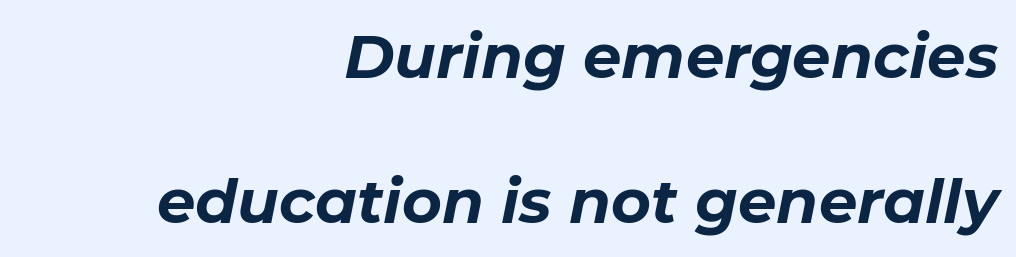
Students, observe: this is what heavily led, spacious text looks like. The area under the type is left untouched. Heft: maximum for text — a bold. The face used here has a pronounced slope to its letters. In CSS terms this would be text-align: right.
